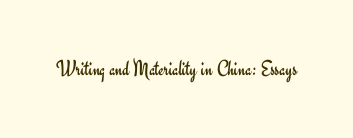
{"bold": "no", "underline": "no", "letter_spacing": "normal", "letter_spacing_em": 0.0, "glyph_px": 22}
